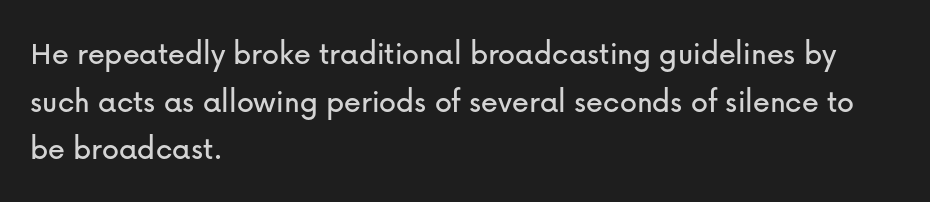
How would I describe the line gaps? Plain and ordinary. Think of a printed novel: that variable character pitch is what you see here. Does the type have serifs? No, each stem ends abruptly. Nobody drew a line under any word here.
